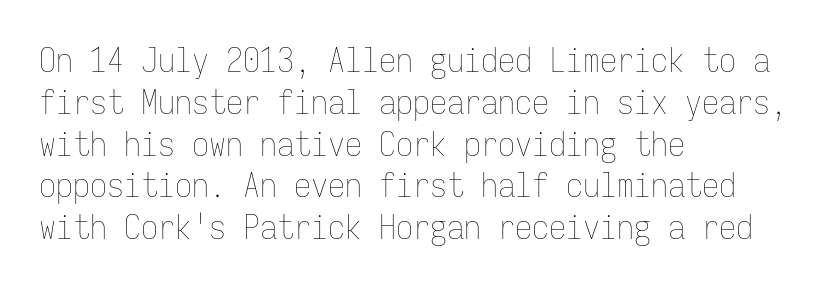
Q: Is the text bold? A: No.
Q: Is the text italic (slanted)? A: No, it is upright.
Q: Is the text underlined? A: No.
Q: How is the paragraph aligned? A: Left-aligned.
Q: Is the spacing between letters normal or unusually wide? A: Normal.
Q: Width (condensed, normal, or wide)? A: Condensed.
Q: Stroke contrast? A: Low.
Q: x-height? A: Medium.
Q: Monospaced? A: Yes.
